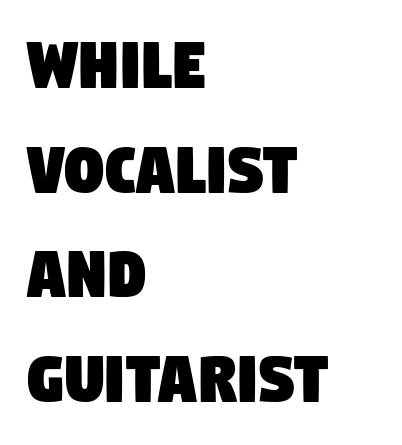
{"serif": "no", "width": "condensed", "stroke_contrast": "low", "x_height": "large", "monospaced": "no", "underline": "no", "align": "left", "line_spacing": "normal", "line_spacing_ratio": 1.36, "letter_spacing": "normal", "letter_spacing_em": 0.0, "glyph_px": 77}
